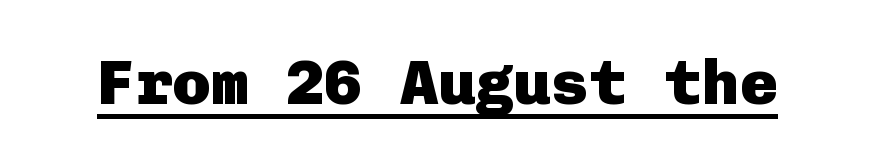
The sample's only ornament is a line tracing under the words. Is the letter spacing exaggerated? No — it looks like the ordinary default. The face used here is a sans, in the tradition of grotesques and geometrics. The type sits square on the baseline with zero lean. On the weight axis this lands at bold, roughly 700.
